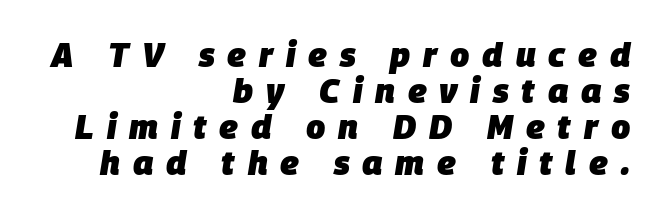
The image shows 34 px heavy type, italic (leaning right); set right-aligned, tight line spacing (1.06x), unusually wide letter spacing (+0.38 em), not underlined; low stroke contrast and a large x-height.
